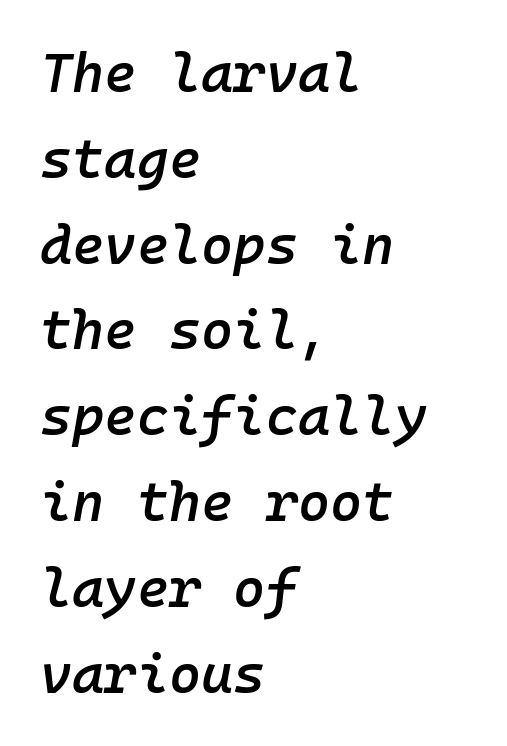
Is this a fixed-width face? Yes — each glyph sits in an identical cell. Bold? Not quite — semibold, heavier than regular but stopping short. Does the copy run flush right? No — it runs flush left. The glyphs are unaccompanied by any horizontal stroke below them. How are the letters spaced? Ordinarily, with no added tracking. Style check: oblique.
